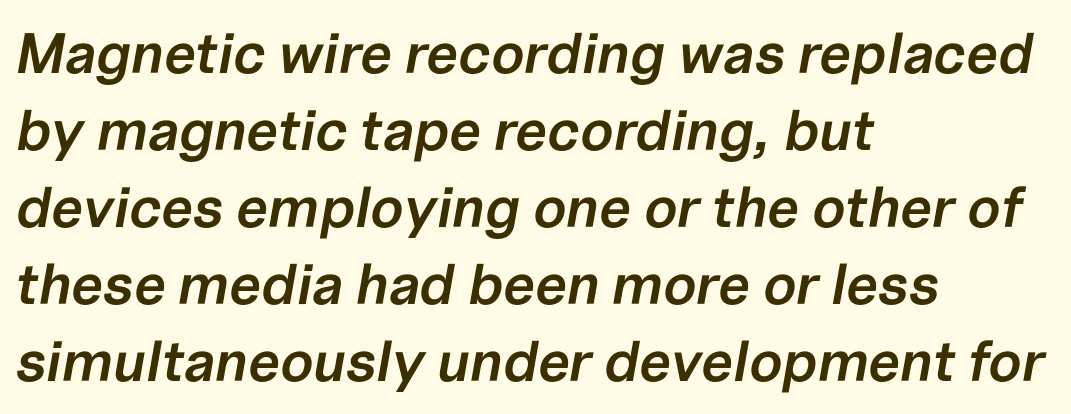
Rendered with sloped, italic letterforms. Varying glyph widths throughout — classic text-font behaviour. Nobody touched the tracking dial on this one. Interline gaps are of average width in this sample. Where is the straight margin? On the left. Underline: absent.
